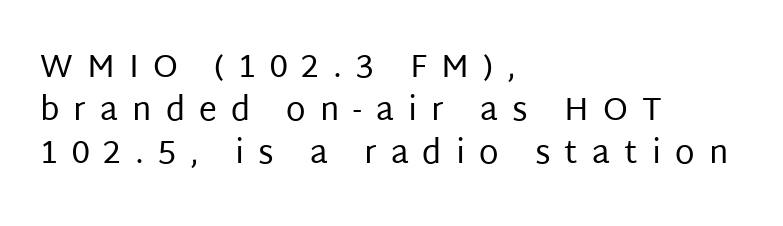
The image shows 32 px regular-weight sans-serif type, upright; set left-aligned, normal line spacing (1.35x), unusually wide letter spacing (+0.44 em), not underlined; low stroke contrast and a large x-height.
